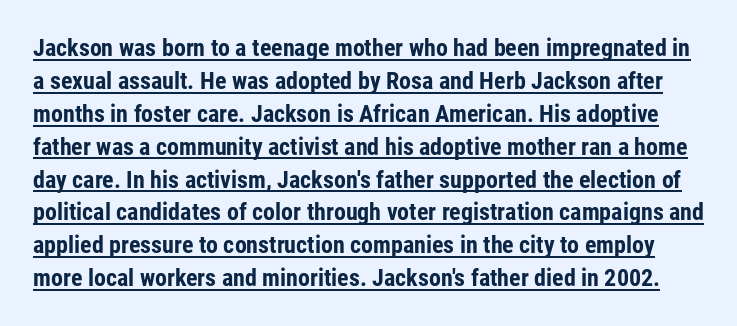
{"italic": "no", "bold": "yes", "underline": "yes", "line_spacing": "normal", "line_spacing_ratio": 1.37, "letter_spacing": "normal", "letter_spacing_em": 0.0, "glyph_px": 24}
